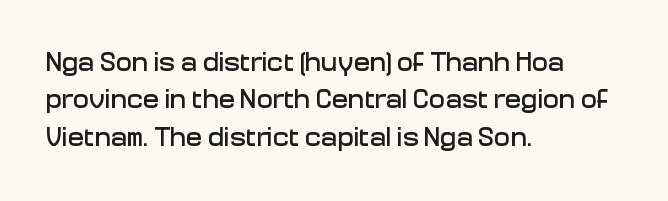
The image shows 27 px text type, upright; set left-aligned, normal line spacing (1.38x), normal letter spacing, not underlined.
